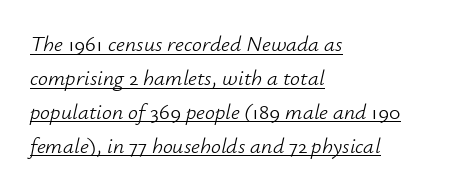
The image shows 22 px text type, italic (leaning right); set left-aligned, normal line spacing (1.54x), normal letter spacing, underlined.
